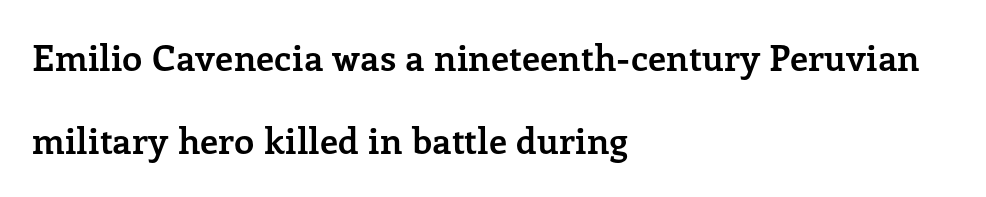
Q: Is the text bold? A: Yes.
Q: Is the text italic (slanted)? A: No, it is upright.
Q: Is the typeface a serif or a sans-serif typeface? A: Serif.
Q: Is the text underlined? A: No.
Q: How is the paragraph aligned? A: Left-aligned.
Q: Is the spacing between letters normal or unusually wide? A: Normal.
Q: Is the spacing between lines tight, normal or loose? A: Loose.
Q: Width (condensed, normal, or wide)? A: Normal.
Q: Stroke contrast? A: Low.
Q: x-height? A: Medium.
Q: Monospaced? A: No.
